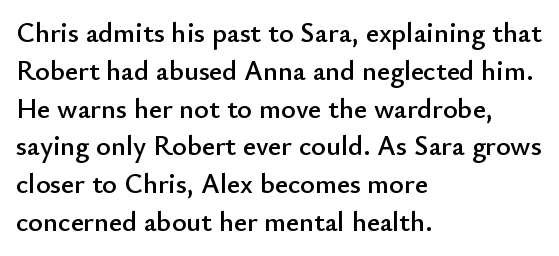
Q: Is the text italic (slanted)? A: No, it is upright.
Q: Is the typeface a serif or a sans-serif typeface? A: Sans-serif.
Q: Is the text underlined? A: No.
Q: How is the paragraph aligned? A: Left-aligned.
Q: Is the spacing between letters normal or unusually wide? A: Normal.
Q: Is the spacing between lines tight, normal or loose? A: Normal.
Q: Width (condensed, normal, or wide)? A: Normal.
Q: Stroke contrast? A: Low.
Q: x-height? A: Small.
Q: Monospaced? A: No.
